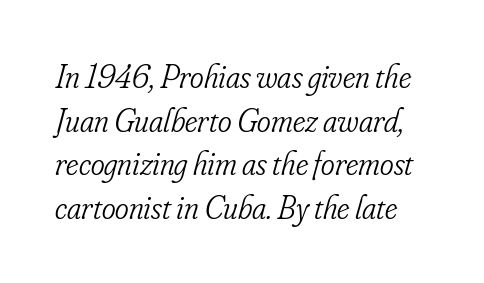
{"serif": "yes", "italic": "yes", "lean": "right", "slant_degrees": 16, "bold": "no", "weight": "light", "width": "condensed", "stroke_contrast": "low", "x_height": "small", "monospaced": "no", "underline": "no", "line_spacing": "normal", "line_spacing_ratio": 1.32, "letter_spacing": "normal", "letter_spacing_em": 0.0, "glyph_px": 33}
